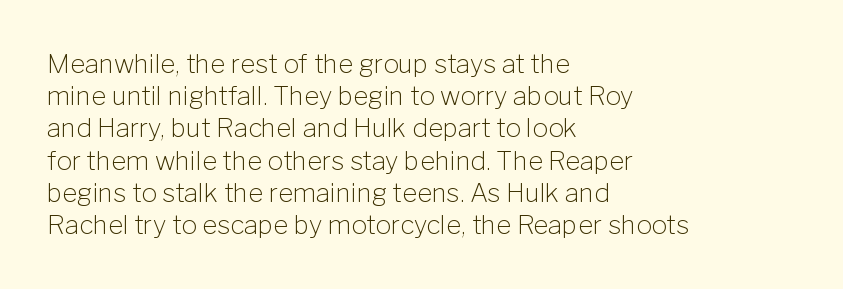
No letter is thick-stroked: the sample isn't bold. The lettering stays uniformly vertical, giving the passage a roman look. This sample uses plain, unmodified letter spacing. These lines stack with their left ends in a neat column. The gap between lines stays unmarked.
